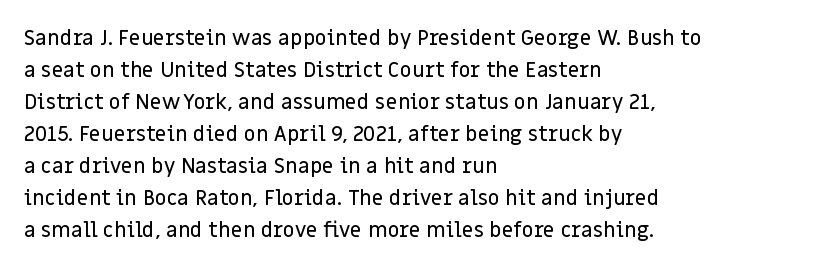
The image shows 21 px text type, upright; set left-aligned, normal line spacing (1.52x), normal letter spacing, not underlined.
